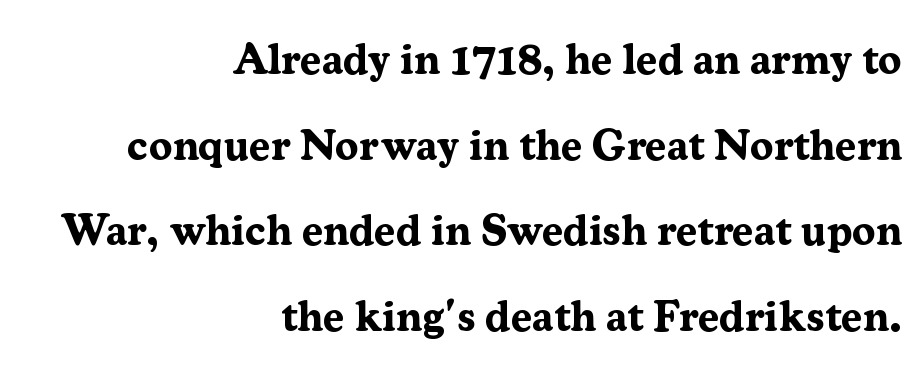
{"serif": "yes", "italic": "no", "bold": "yes", "weight": "bold", "width": "normal", "stroke_contrast": "medium", "x_height": "medium", "monospaced": "no", "underline": "no", "align": "right", "line_spacing": "loose", "line_spacing_ratio": 1.99, "letter_spacing": "normal", "letter_spacing_em": 0.0, "glyph_px": 43}
